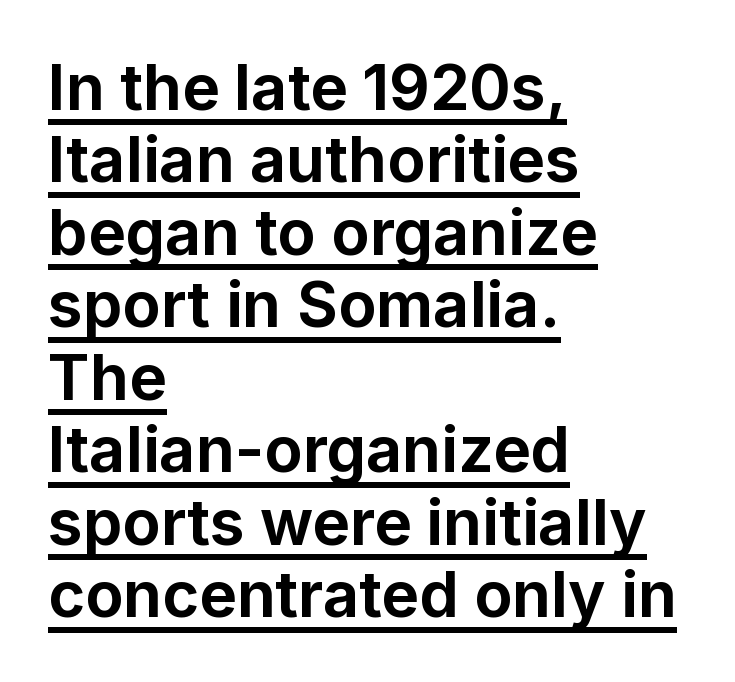
Q: Is the text bold? A: Yes.
Q: Is the text italic (slanted)? A: No, it is upright.
Q: Is the typeface a serif or a sans-serif typeface? A: Sans-serif.
Q: Is the text underlined? A: Yes.
Q: How is the paragraph aligned? A: Left-aligned.
Q: Is the spacing between letters normal or unusually wide? A: Normal.
Q: Is the spacing between lines tight, normal or loose? A: Tight.
Q: Width (condensed, normal, or wide)? A: Normal.
Q: Stroke contrast? A: Low.
Q: x-height? A: Medium.
Q: Monospaced? A: No.
